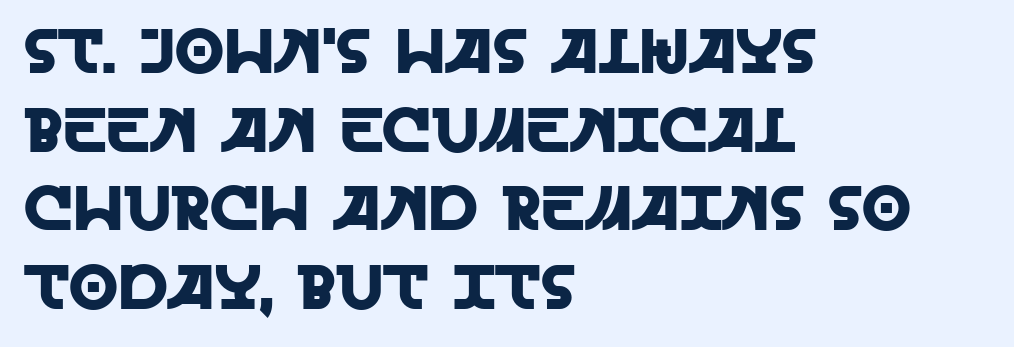
{"serif": "no", "italic": "no", "width": "normal", "x_height": "large", "monospaced": "no", "underline": "no", "align": "left", "line_spacing": "normal", "line_spacing_ratio": 1.25, "letter_spacing": "normal", "letter_spacing_em": 0.0, "glyph_px": 63}
